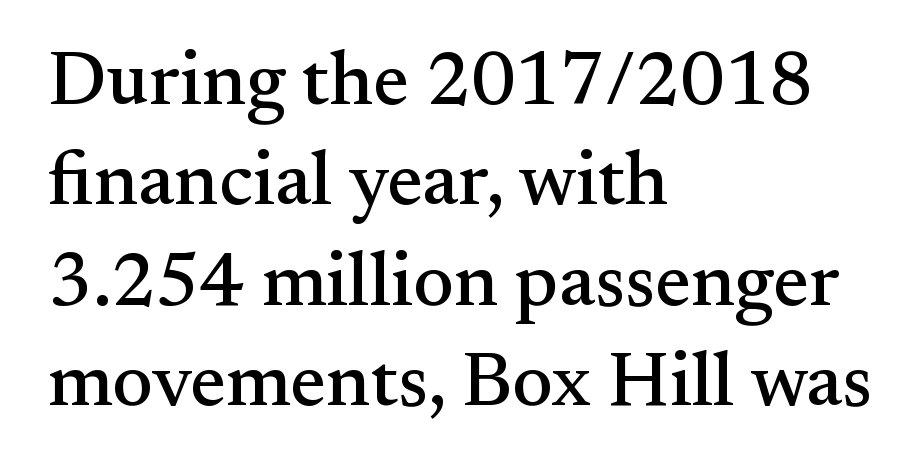
Q: Is the text italic (slanted)? A: No, it is upright.
Q: Is the typeface a serif or a sans-serif typeface? A: Serif.
Q: Is the text underlined? A: No.
Q: How is the paragraph aligned? A: Left-aligned.
Q: Is the spacing between letters normal or unusually wide? A: Normal.
Q: Is the spacing between lines tight, normal or loose? A: Normal.
Q: Width (condensed, normal, or wide)? A: Normal.
Q: Stroke contrast? A: Medium.
Q: x-height? A: Small.
Q: Monospaced? A: No.
